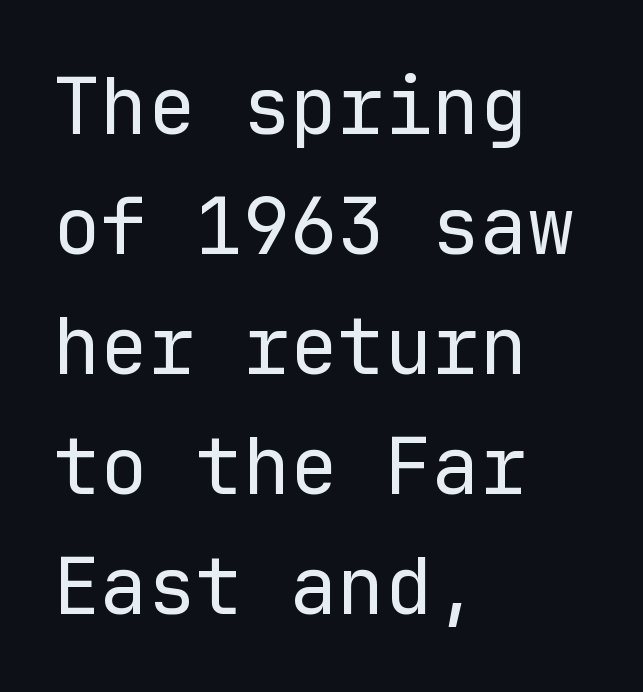
Q: Is the text bold? A: No.
Q: Is the text italic (slanted)? A: No, it is upright.
Q: Is the typeface a serif or a sans-serif typeface? A: Sans-serif.
Q: Is the text underlined? A: No.
Q: How is the paragraph aligned? A: Left-aligned.
Q: Is the spacing between letters normal or unusually wide? A: Normal.
Q: Is the spacing between lines tight, normal or loose? A: Normal.
Q: Width (condensed, normal, or wide)? A: Normal.
Q: Stroke contrast? A: Low.
Q: x-height? A: Medium.
Q: Monospaced? A: Yes.
